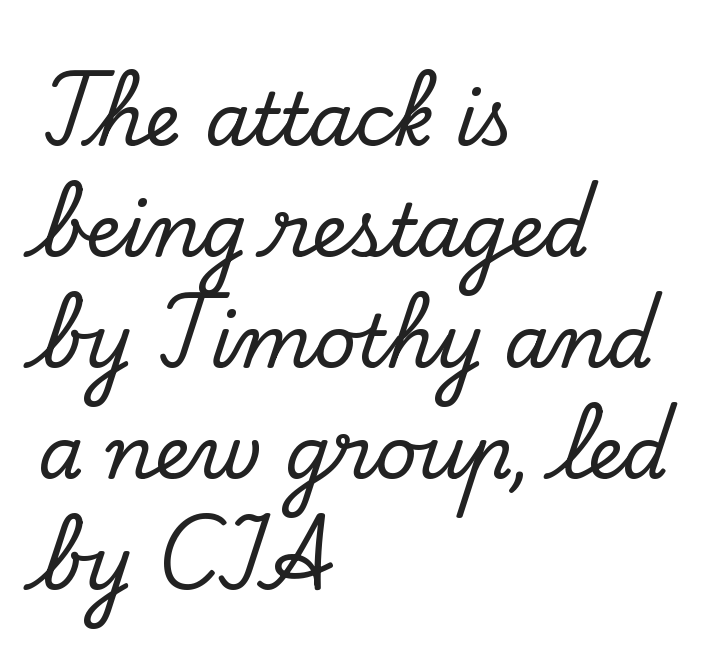
Vertically, the passage feels balanced, rows spaced as you'd expect. Serifs: yes, visible at the terminals of the letterforms. Between one letter and the next there's only the usual sliver of space.
